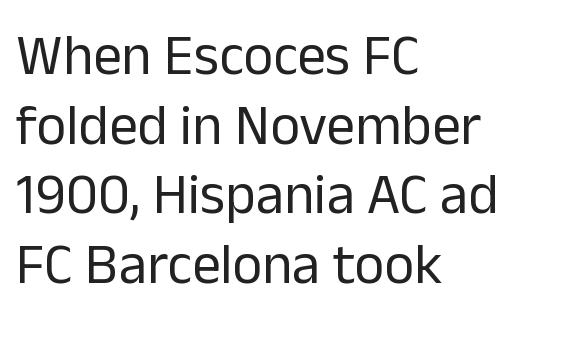
This rendering leaves character spacing at its baseline value. The strip under each line holds only bare page. No chunkiness to these letters — they're not bold. The characters display no serif detailing; their extremities are plain. Designer's note — italics off, roman on. A student would call this left alignment; a typographer would say flush left, rag right.
